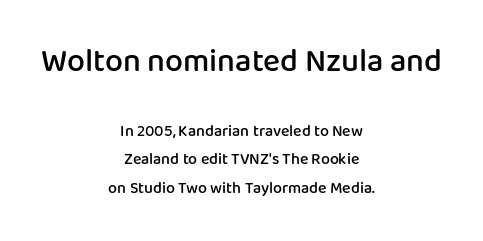
{"serif": "no", "italic": "no", "bold": "semi", "weight": "semibold", "width": "normal", "stroke_contrast": "low", "x_height": "medium", "monospaced": "no", "underline": "no", "align": "center", "line_spacing_ratio": 1.81, "letter_spacing": "normal", "letter_spacing_em": 0.0, "larger_block": "first", "size_ratio": 2.0, "glyph_px": 32}
